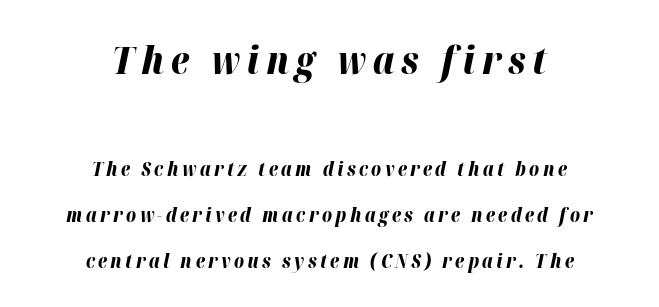
The image shows 38 px bold type, italic (leaning right); set centered, loose line spacing (2.41x), not underlined; the first (top) block is 2.0x larger; high stroke contrast and a medium x-height.
